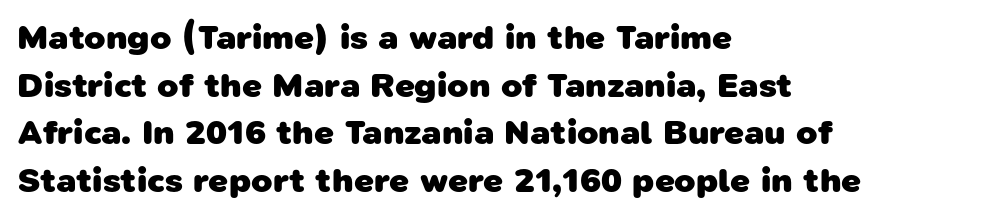
{"serif": "no", "bold": "yes", "weight": "heavy", "width": "normal", "stroke_contrast": "low", "x_height": "medium", "monospaced": "no", "underline": "no", "align": "left", "line_spacing": "normal", "line_spacing_ratio": 1.36, "letter_spacing": "normal", "letter_spacing_em": 0.0, "glyph_px": 35}
